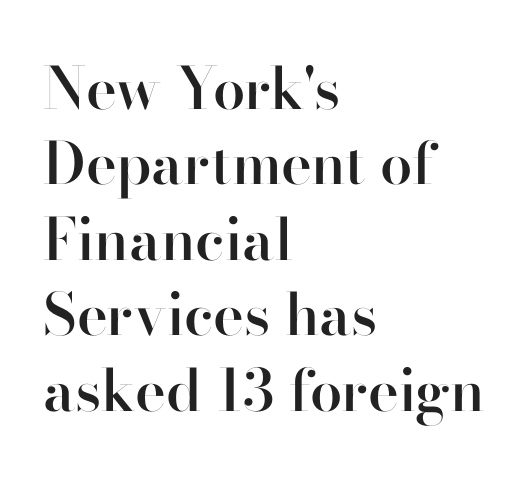
Q: Is the text bold? A: Semi-bold.
Q: Is the text italic (slanted)? A: No, it is upright.
Q: Is the typeface a serif or a sans-serif typeface? A: Sans-serif.
Q: Is the text underlined? A: No.
Q: How is the paragraph aligned? A: Left-aligned.
Q: Is the spacing between letters normal or unusually wide? A: Normal.
Q: Is the spacing between lines tight, normal or loose? A: Normal.
Q: Width (condensed, normal, or wide)? A: Normal.
Q: Stroke contrast? A: High.
Q: x-height? A: Small.
Q: Monospaced? A: No.
